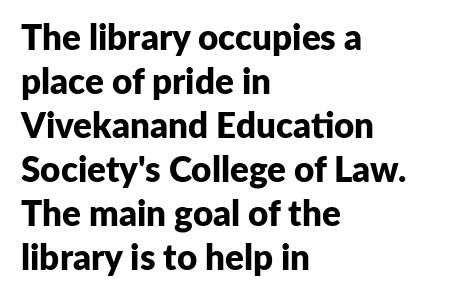
The image shows 35 px bold sans-serif type, upright; set left-aligned, normal line spacing (1.26x), normal letter spacing, not underlined; low stroke contrast and a medium x-height.
